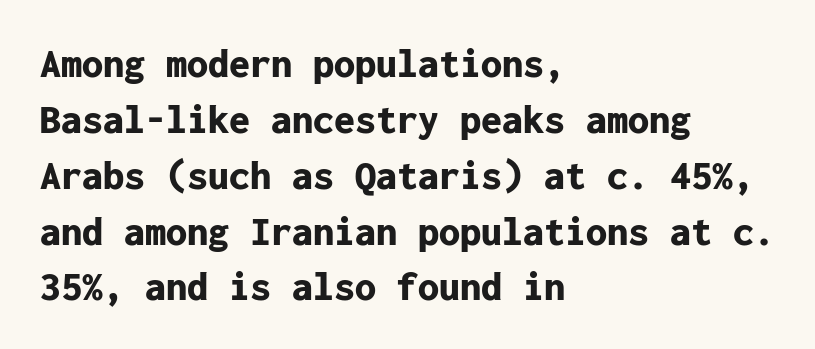
Q: Is the text bold? A: Yes.
Q: Is the text italic (slanted)? A: No, it is upright.
Q: Is the typeface a serif or a sans-serif typeface? A: Sans-serif.
Q: Is the text underlined? A: No.
Q: How is the paragraph aligned? A: Left-aligned.
Q: Is the spacing between letters normal or unusually wide? A: Normal.
Q: Is the spacing between lines tight, normal or loose? A: Normal.
Q: Width (condensed, normal, or wide)? A: Normal.
Q: Stroke contrast? A: Low.
Q: x-height? A: Medium.
Q: Monospaced? A: Yes.
